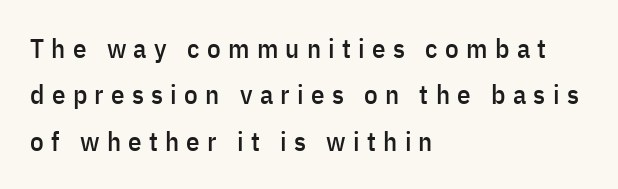
Q: Is the text italic (slanted)? A: No, it is upright.
Q: Is the text underlined? A: No.
Q: How is the paragraph aligned? A: Left-aligned.
Q: Is the spacing between letters normal or unusually wide? A: Unusually wide.
